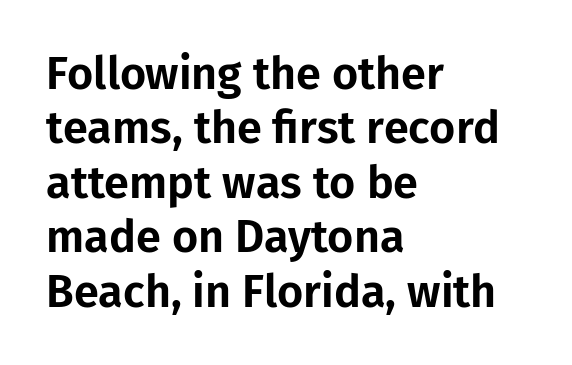
The face used here is proportionally spaced, like ordinary book or web type. Classification — sans serif. Posture: straight, roman, zero tilt. Compared with typical body copy, the letter spacing here is the same. Anything drawn beneath the words? Only blank space. Reading down the block, your eye returns to a fixed left position each line.
